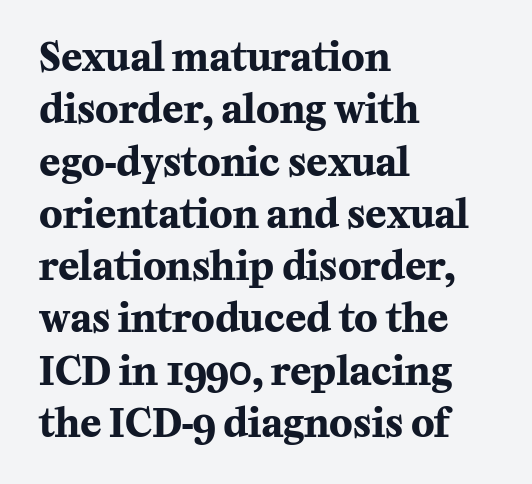
The image shows 39 px bold serif type, upright; set left-aligned, normal line spacing (1.34x), normal letter spacing, not underlined; medium stroke contrast and a medium x-height.
